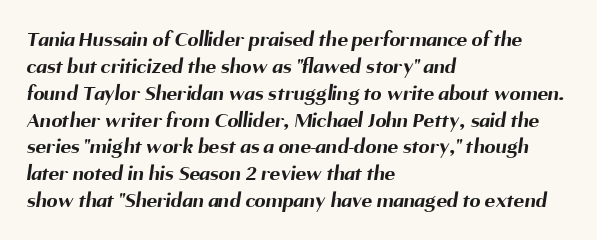
{"bold": "yes", "underline": "no", "align": "left", "line_spacing_ratio": 1.22, "letter_spacing": "normal", "letter_spacing_em": 0.0, "glyph_px": 22}
